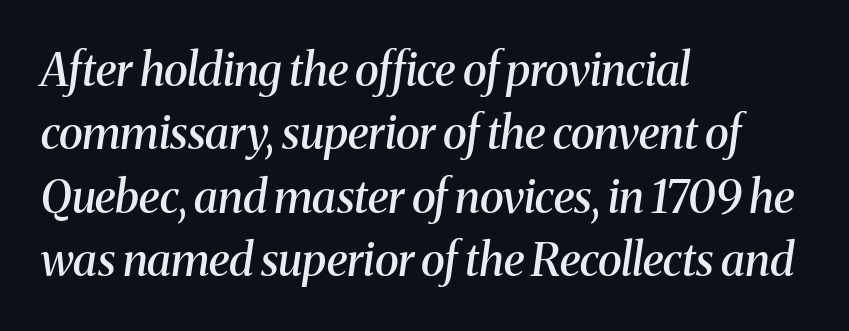
Q: Is the text bold? A: Semi-bold.
Q: Is the text italic (slanted)? A: Yes, it leans right by about 8 degrees.
Q: Is the typeface a serif or a sans-serif typeface? A: Serif.
Q: Is the text underlined? A: No.
Q: How is the paragraph aligned? A: Left-aligned.
Q: Is the spacing between letters normal or unusually wide? A: Normal.
Q: Is the spacing between lines tight, normal or loose? A: Normal.
Q: Width (condensed, normal, or wide)? A: Normal.
Q: Stroke contrast? A: Medium.
Q: x-height? A: Medium.
Q: Monospaced? A: No.
